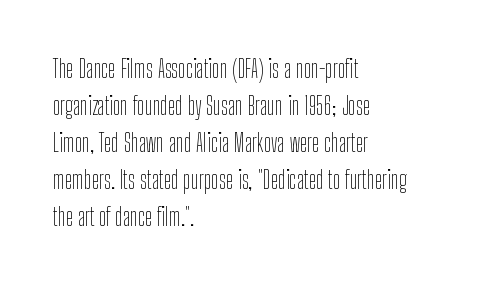
A typesetter would call this leading conventional body-copy spacing. Descender tails drop into unmarked territory. Visually the block forms a straight wall on the left and a jagged coastline on the right. Do the letters lean? They stand straight.
